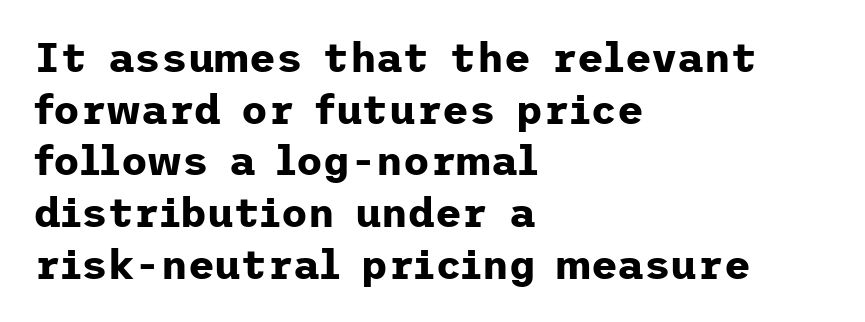
{"serif": "no", "italic": "no", "bold": "yes", "weight": "bold", "width": "normal", "stroke_contrast": "low", "x_height": "medium", "underline": "no", "align": "left", "line_spacing": "normal", "line_spacing_ratio": 1.26, "letter_spacing": "normal", "letter_spacing_em": 0.0, "glyph_px": 41}
